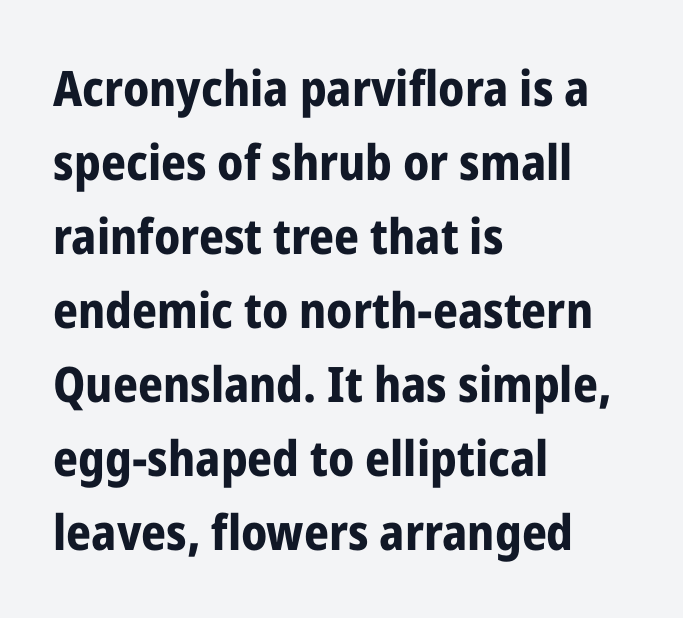
The image shows 49 px bold, condensed sans-serif type, upright; set left-aligned, normal line spacing (1.51x), normal letter spacing, not underlined; low stroke contrast and a medium x-height.
